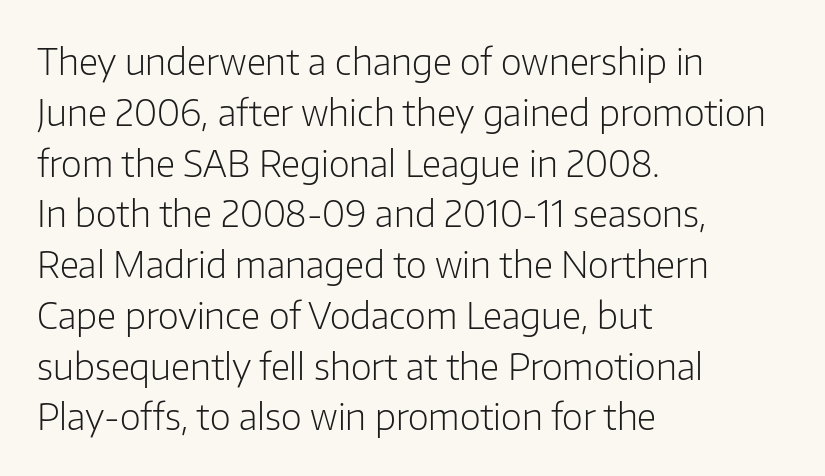
The image shows 36 px light sans-serif type, upright; set left-aligned, normal line spacing (1.41x), normal letter spacing, not underlined; low stroke contrast and a medium x-height.
